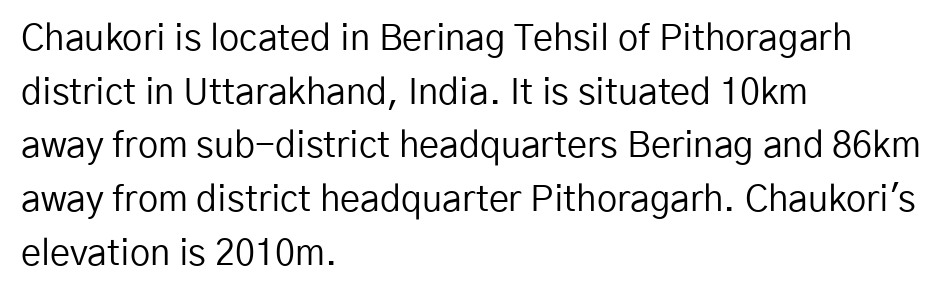
Q: Is the text bold? A: No.
Q: Is the text italic (slanted)? A: No, it is upright.
Q: Is the typeface a serif or a sans-serif typeface? A: Sans-serif.
Q: Is the text underlined? A: No.
Q: How is the paragraph aligned? A: Left-aligned.
Q: Is the spacing between letters normal or unusually wide? A: Normal.
Q: Is the spacing between lines tight, normal or loose? A: Normal.
Q: Width (condensed, normal, or wide)? A: Normal.
Q: Stroke contrast? A: Low.
Q: x-height? A: Medium.
Q: Monospaced? A: No.
